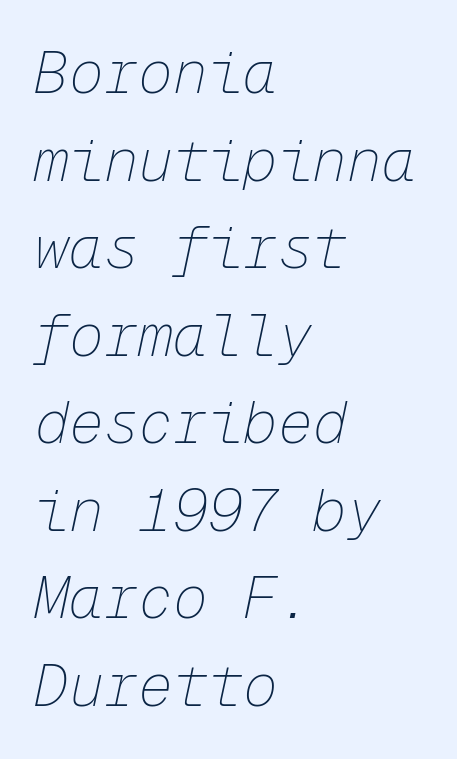
Q: Is the text bold? A: No.
Q: Is the text italic (slanted)? A: Yes, it leans right by about 12 degrees.
Q: Is the text underlined? A: No.
Q: How is the paragraph aligned? A: Left-aligned.
Q: Is the spacing between letters normal or unusually wide? A: Normal.
Q: Is the spacing between lines tight, normal or loose? A: Normal.
Q: Width (condensed, normal, or wide)? A: Normal.
Q: Stroke contrast? A: Low.
Q: x-height? A: Medium.
Q: Monospaced? A: Yes.
